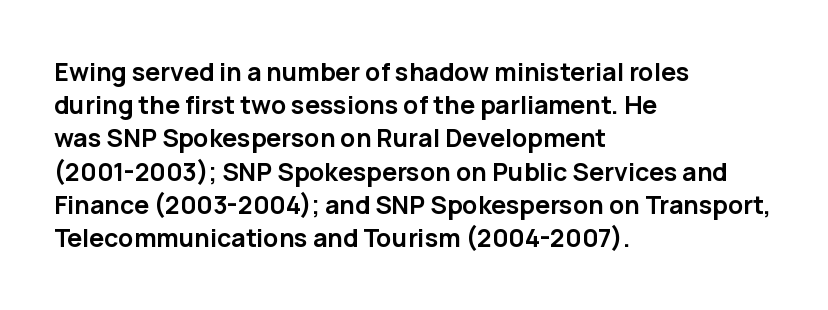
Q: Is the text bold? A: Yes.
Q: Is the text italic (slanted)? A: No, it is upright.
Q: Is the text underlined? A: No.
Q: How is the paragraph aligned? A: Left-aligned.
Q: Is the spacing between letters normal or unusually wide? A: Normal.
Q: Is the spacing between lines tight, normal or loose? A: Normal.
